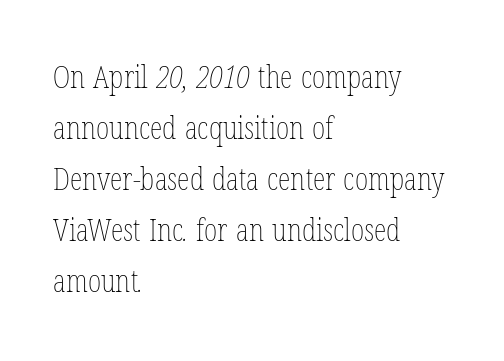
The image shows 32 px thin, condensed type; set left-aligned, normal line spacing (1.59x), normal letter spacing, not underlined; low stroke contrast and a medium x-height.
